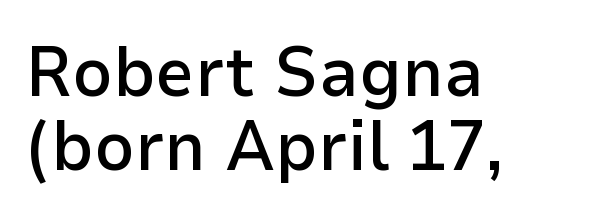
Q: Is the text bold? A: Semi-bold.
Q: Is the text italic (slanted)? A: No, it is upright.
Q: Is the typeface a serif or a sans-serif typeface? A: Sans-serif.
Q: Is the text underlined? A: No.
Q: How is the paragraph aligned? A: Left-aligned.
Q: Is the spacing between letters normal or unusually wide? A: Normal.
Q: Is the spacing between lines tight, normal or loose? A: Tight.
Q: Width (condensed, normal, or wide)? A: Normal.
Q: Stroke contrast? A: Low.
Q: x-height? A: Medium.
Q: Monospaced? A: No.
